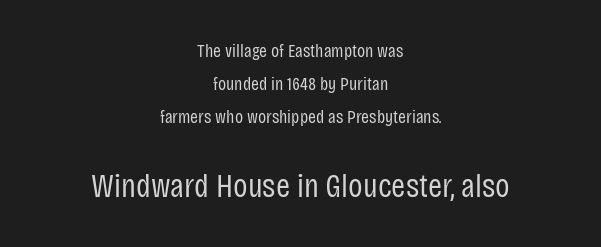
Q: Is the text bold? A: No.
Q: Is the text italic (slanted)? A: No, it is upright.
Q: Is the typeface a serif or a sans-serif typeface? A: Sans-serif.
Q: Is the text underlined? A: No.
Q: How is the paragraph aligned? A: Centered.
Q: Is the spacing between letters normal or unusually wide? A: Normal.
Q: Which block of text is set in a larger size, the first (top) or the second (bottom)? A: The second (bottom) one.
Q: Width (condensed, normal, or wide)? A: Condensed.
Q: Stroke contrast? A: Low.
Q: x-height? A: Large.
Q: Monospaced? A: No.
